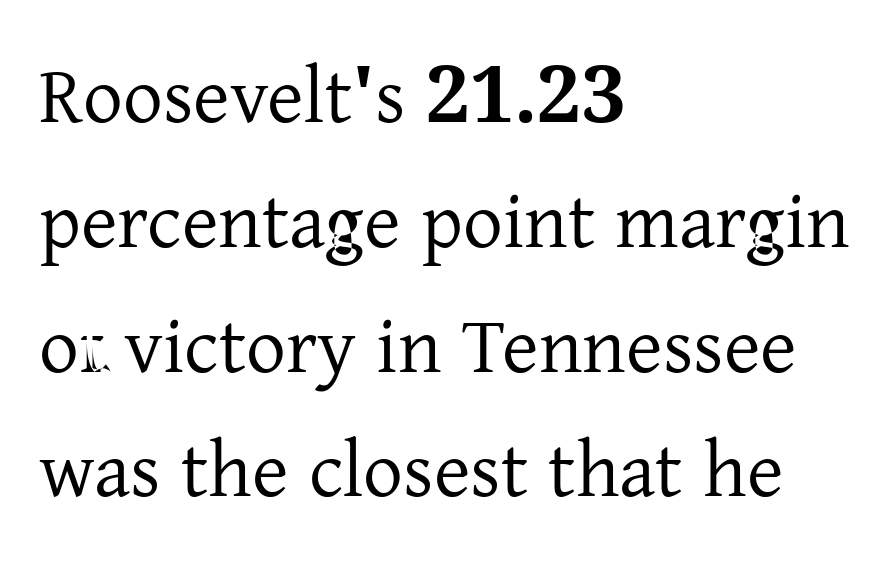
{"serif": "yes", "italic": "no", "width": "normal", "stroke_contrast": "low", "x_height": "medium", "monospaced": "no", "underline": "no", "align": "left", "line_spacing": "normal", "line_spacing_ratio": 1.58, "letter_spacing": "normal", "letter_spacing_em": 0.0, "glyph_px": 79}
